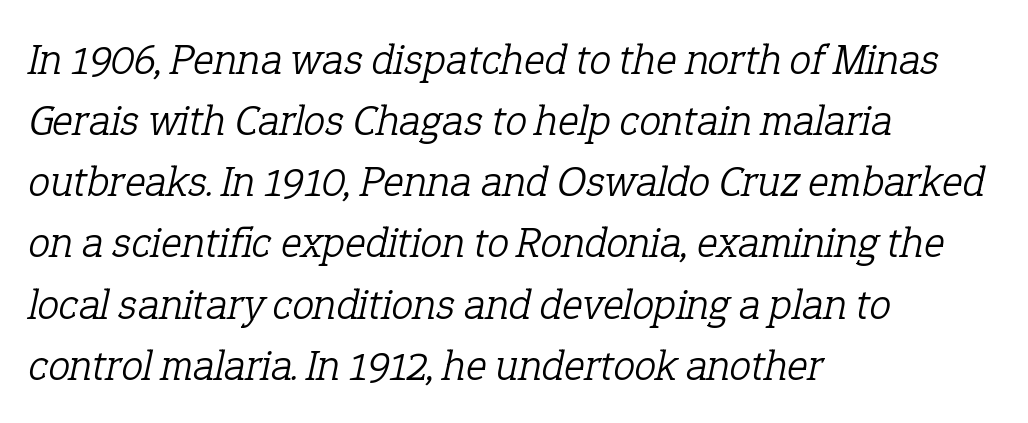
{"serif": "yes", "italic": "yes", "lean": "right", "slant_degrees": 12, "bold": "no", "weight": "light", "width": "normal", "stroke_contrast": "low", "x_height": "medium", "monospaced": "no", "underline": "no", "align": "left", "line_spacing": "normal", "line_spacing_ratio": 1.39, "letter_spacing": "normal", "letter_spacing_em": 0.0, "glyph_px": 44}
